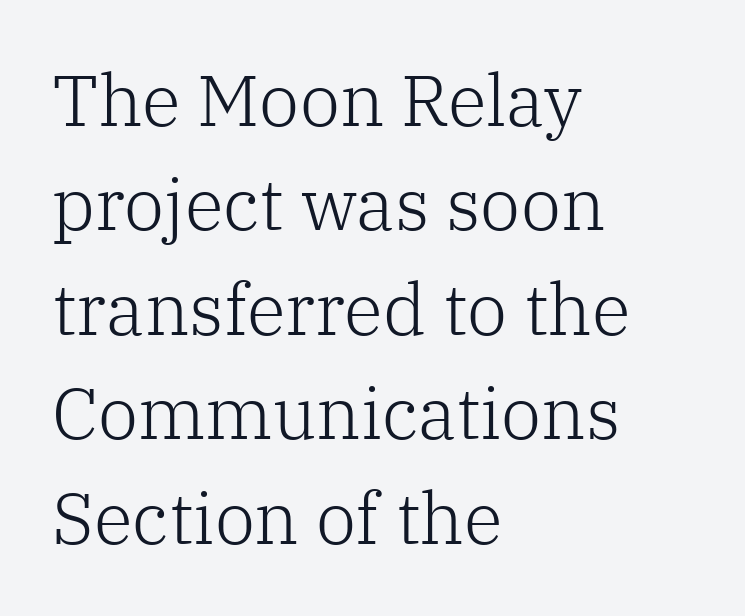
The image shows 72 px light serif type, upright; set left-aligned, normal line spacing (1.45x), normal letter spacing, not underlined; low stroke contrast and a medium x-height.
